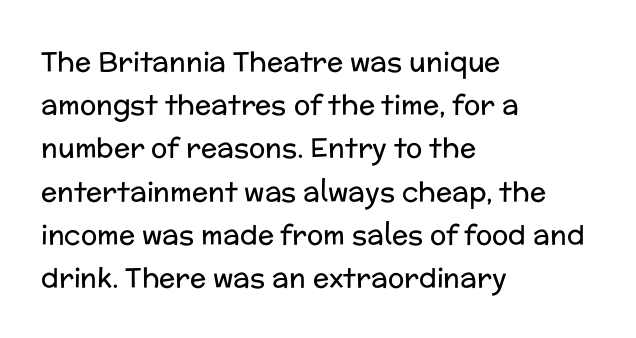
{"italic": "no", "bold": "no", "underline": "no", "align": "left", "line_spacing": "normal", "line_spacing_ratio": 1.6, "letter_spacing": "normal", "letter_spacing_em": 0.0, "glyph_px": 27}
